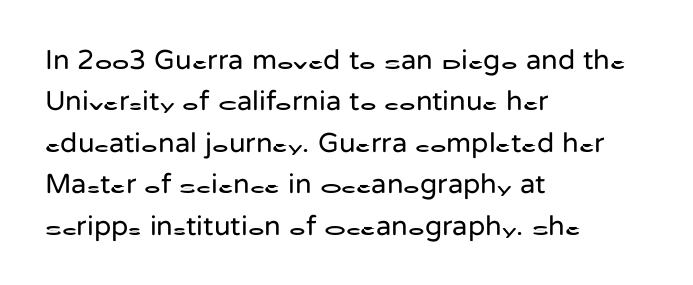
The image shows 28 px regular-weight sans-serif type, upright; set left-aligned, normal line spacing (1.48x), normal letter spacing, not underlined; low stroke contrast and a medium x-height.
